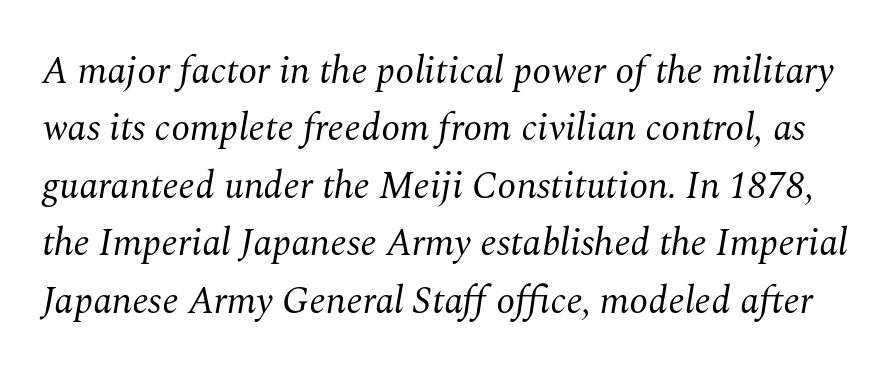
{"serif": "yes", "italic": "yes", "lean": "right", "slant_degrees": 10, "bold": "no", "weight": "regular", "width": "normal", "stroke_contrast": "medium", "x_height": "medium", "monospaced": "no", "underline": "no", "line_spacing": "normal", "line_spacing_ratio": 1.51, "letter_spacing": "normal", "letter_spacing_em": 0.0, "glyph_px": 38}
